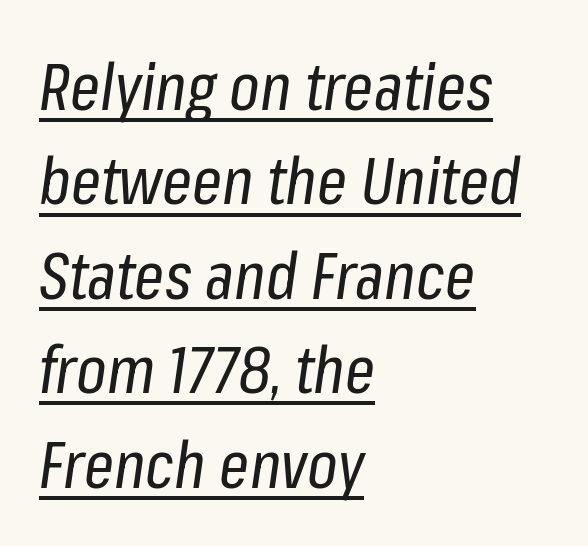
{"italic": "yes", "lean": "right", "slant_degrees": 8, "bold": "no", "weight": "regular", "width": "condensed", "stroke_contrast": "low", "x_height": "medium", "monospaced": "no", "underline": "yes", "align": "left", "line_spacing": "normal", "line_spacing_ratio": 1.43, "letter_spacing": "normal", "letter_spacing_em": 0.0, "glyph_px": 66}
